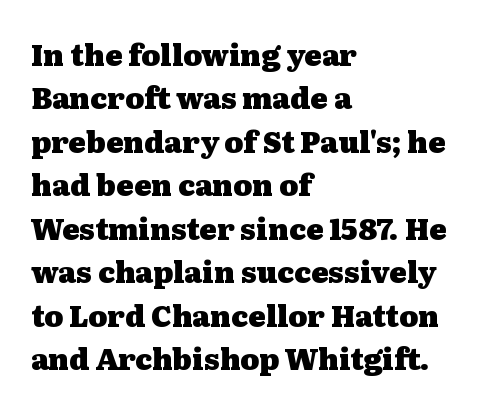
{"serif": "yes", "italic": "no", "bold": "yes", "weight": "heavy", "width": "wide", "stroke_contrast": "medium", "x_height": "medium", "monospaced": "no", "underline": "no", "align": "left", "line_spacing": "normal", "line_spacing_ratio": 1.5, "letter_spacing": "normal", "letter_spacing_em": 0.0, "glyph_px": 29}
